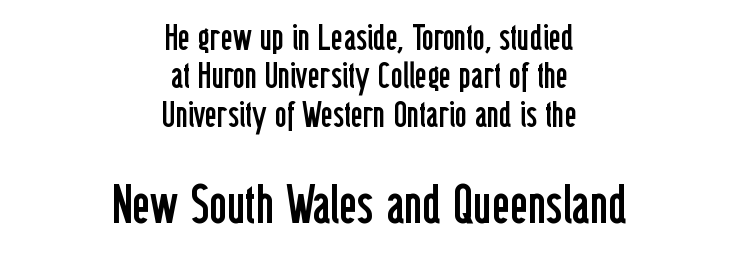
The image shows 55 px regular-weight, condensed sans-serif type, upright; set centered, tight line spacing (1.04x), normal letter spacing, not underlined; the second (bottom) block is 1.49x larger; low stroke contrast and a medium x-height.
